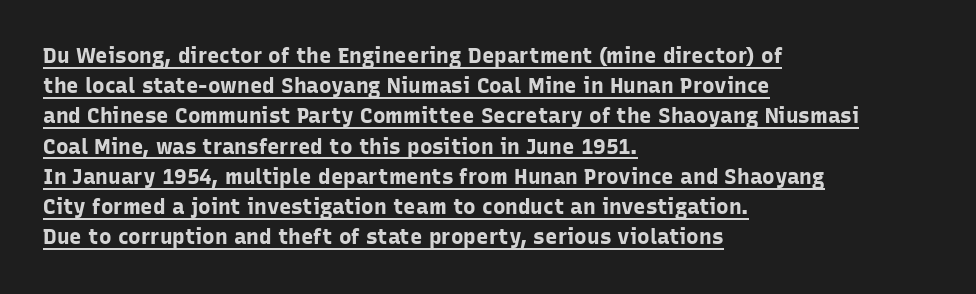
All the whitespace from short lines collects on the right. Quick note: interline space is typical. Is there any slant? The stems are plumb. Heavy, bold letterforms. The glyphs are accompanied by a horizontal stroke just below them. The passage shown has conventional tracking throughout.
